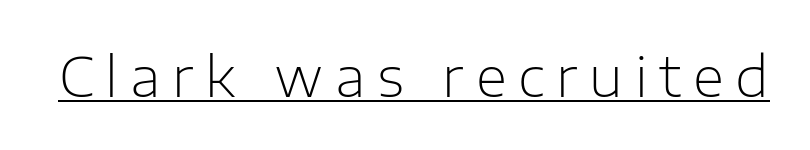
The image shows 54 px light sans-serif type, upright; set unusually wide letter spacing (+0.22 em), underlined; low stroke contrast and a medium x-height.
